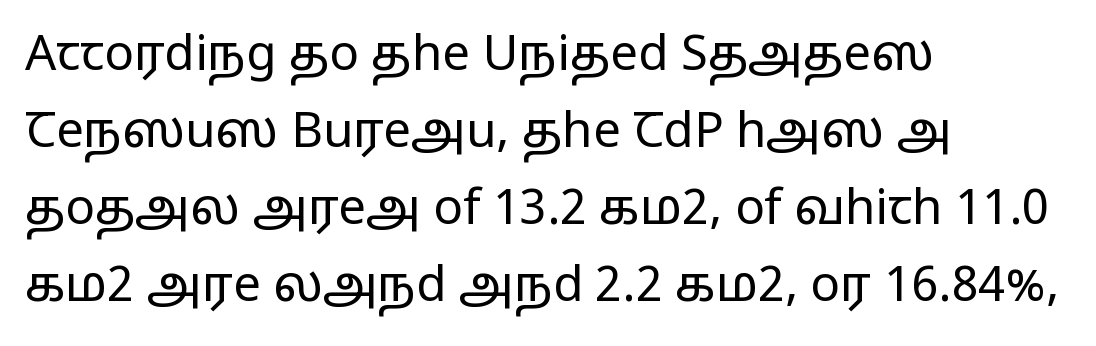
{"serif": "no", "italic": "no", "bold": "no", "weight": "regular", "width": "wide", "stroke_contrast": "low", "x_height": "medium", "monospaced": "no", "underline": "no", "align": "left", "line_spacing": "normal", "line_spacing_ratio": 1.57, "letter_spacing": "normal", "letter_spacing_em": 0.0, "glyph_px": 49}
